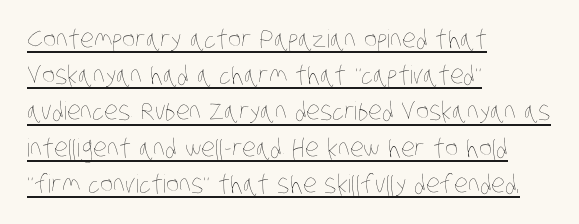
Q: Is the text bold? A: No.
Q: Is the text underlined? A: Yes.
Q: How is the paragraph aligned? A: Left-aligned.
Q: Is the spacing between letters normal or unusually wide? A: Normal.
Q: Is the spacing between lines tight, normal or loose? A: Normal.
